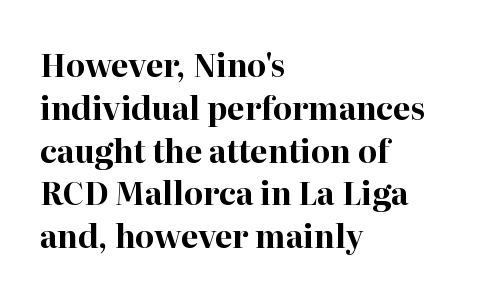
The image shows 31 px bold serif type, upright; set left-aligned, normal line spacing (1.38x), normal letter spacing, not underlined; high stroke contrast and a medium x-height.
